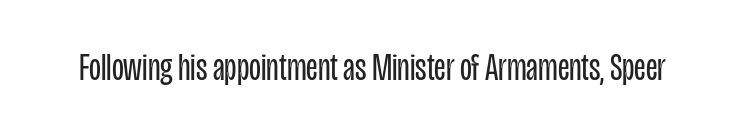
The image shows 39 px regular-weight, condensed sans-serif type, upright; set normal letter spacing, not underlined; low stroke contrast and a large x-height.
